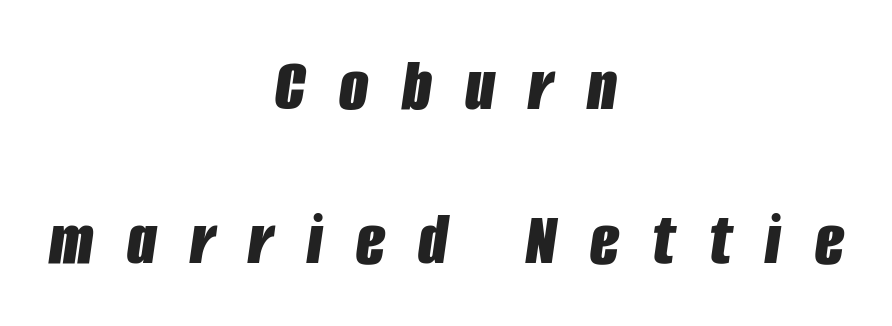
Q: Is the text bold? A: Yes.
Q: Is the text italic (slanted)? A: Yes, it leans right by about 8 degrees.
Q: Is the text underlined? A: No.
Q: How is the paragraph aligned? A: Centered.
Q: Is the spacing between letters normal or unusually wide? A: Unusually wide.
Q: Is the spacing between lines tight, normal or loose? A: Loose.
Q: Width (condensed, normal, or wide)? A: Condensed.
Q: Stroke contrast? A: Low.
Q: x-height? A: Large.
Q: Monospaced? A: No.
